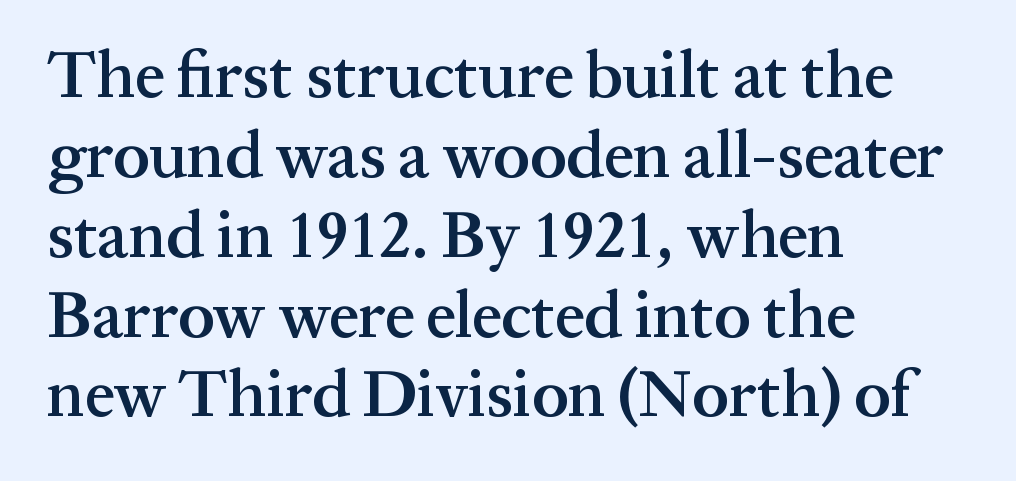
{"serif": "yes", "italic": "no", "bold": "semi", "weight": "semibold", "width": "normal", "stroke_contrast": "medium", "x_height": "medium", "monospaced": "no", "underline": "no", "align": "left", "line_spacing_ratio": 1.21, "letter_spacing": "normal", "letter_spacing_em": 0.0, "glyph_px": 66}
